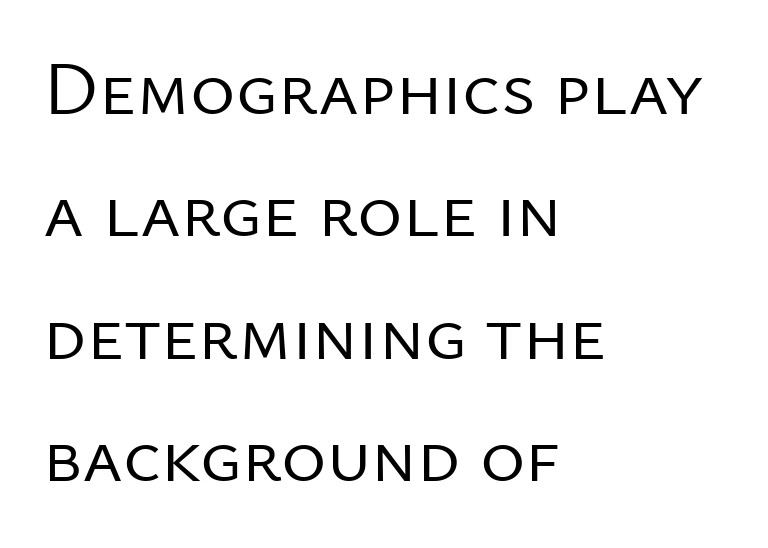
The image shows 77 px regular-weight sans-serif type, upright; set left-aligned, normal line spacing (1.59x), normal letter spacing, not underlined; low stroke contrast and a medium x-height.
